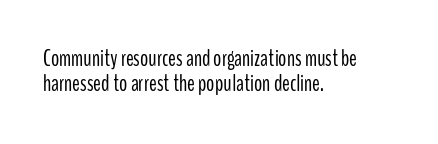
If you drew a ruler down the left edge, every line would touch it. Type without underlining. Stroke thickness stays within the range of a standard reading face or lighter. This block would grow much taller if given ordinary leading; it's compressed now. The face used here is rendered with its standard letterfit.
